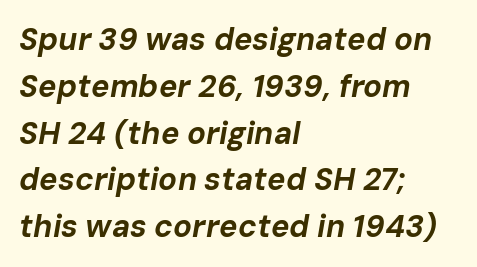
{"italic": "yes", "lean": "right", "slant_degrees": 10, "bold": "yes", "weight": "bold", "width": "normal", "stroke_contrast": "low", "x_height": "medium", "monospaced": "no", "underline": "no", "align": "left", "line_spacing": "normal", "line_spacing_ratio": 1.51, "letter_spacing": "normal", "letter_spacing_em": 0.0, "glyph_px": 31}
